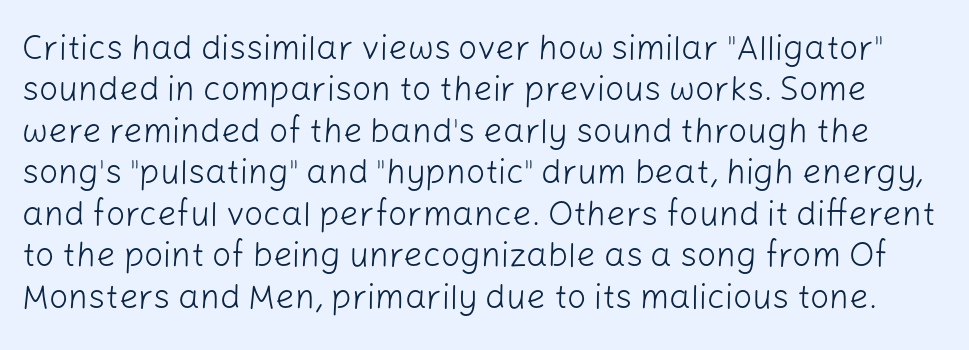
Q: Is the text bold? A: No.
Q: Is the text italic (slanted)? A: No, it is upright.
Q: Is the typeface a serif or a sans-serif typeface? A: Sans-serif.
Q: Is the text underlined? A: No.
Q: Is the spacing between letters normal or unusually wide? A: Normal.
Q: Width (condensed, normal, or wide)? A: Normal.
Q: Stroke contrast? A: Low.
Q: x-height? A: Medium.
Q: Monospaced? A: No.
